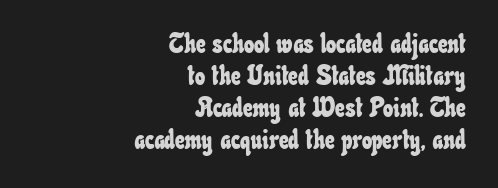
{"underline": "no", "align": "right", "line_spacing_ratio": 1.18, "letter_spacing": "normal", "letter_spacing_em": 0.0, "glyph_px": 27}
